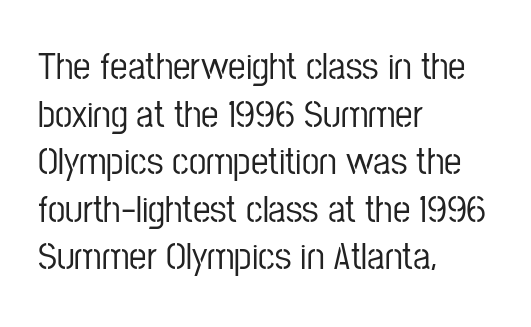
Q: Is the text italic (slanted)? A: No, it is upright.
Q: Is the typeface a serif or a sans-serif typeface? A: Sans-serif.
Q: Is the text underlined? A: No.
Q: How is the paragraph aligned? A: Left-aligned.
Q: Is the spacing between letters normal or unusually wide? A: Normal.
Q: Width (condensed, normal, or wide)? A: Condensed.
Q: Stroke contrast? A: Low.
Q: x-height? A: Medium.
Q: Monospaced? A: No.
